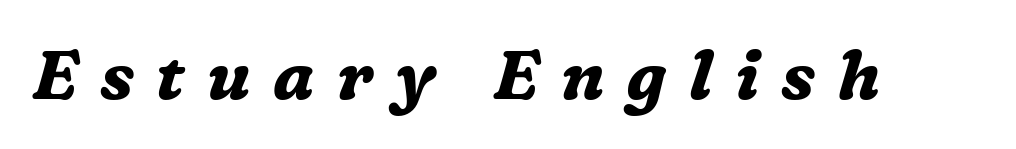
You could only call the tracking loose — the letters float apart. The designer went with a serif here, giving each stem small feet. Each row of text sits above clean, open space. Style check: oblique.
